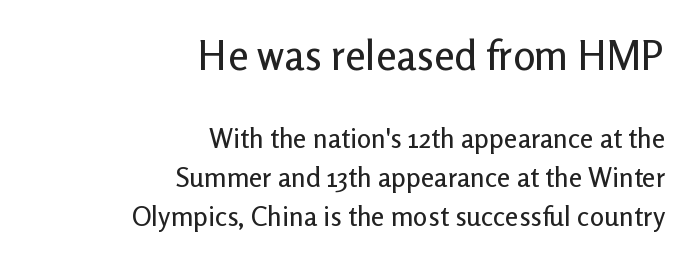
The image shows 41 px sans-serif type, upright; set right-aligned, normal line spacing (1.44x), normal letter spacing, not underlined; the first (top) block is 1.52x larger; low stroke contrast and a medium x-height.
